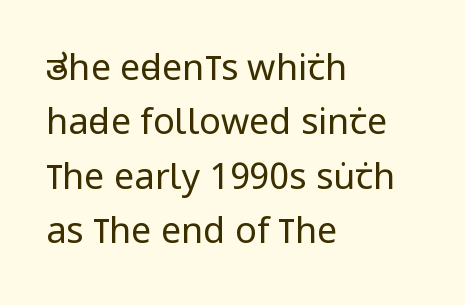
The image shows 36 px regular-weight, condensed sans-serif type, upright; set left-aligned, normal line spacing (1.51x), normal letter spacing, not underlined; low stroke contrast and a large x-height.
